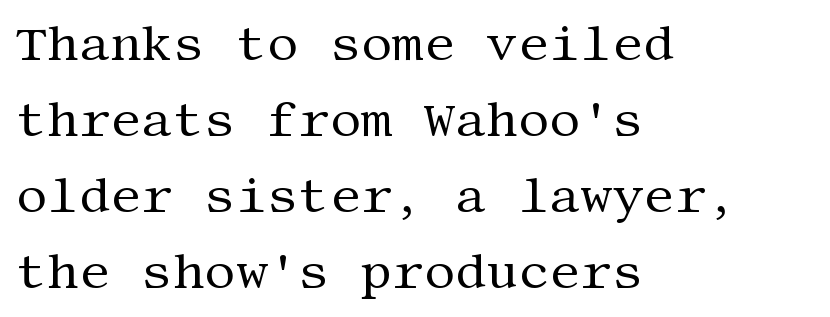
Q: Is the text bold? A: No.
Q: Is the text italic (slanted)? A: No, it is upright.
Q: Is the typeface a serif or a sans-serif typeface? A: Serif.
Q: Is the text underlined? A: No.
Q: How is the paragraph aligned? A: Left-aligned.
Q: Is the spacing between letters normal or unusually wide? A: Normal.
Q: Is the spacing between lines tight, normal or loose? A: Normal.
Q: Width (condensed, normal, or wide)? A: Normal.
Q: Stroke contrast? A: Medium.
Q: x-height? A: Large.
